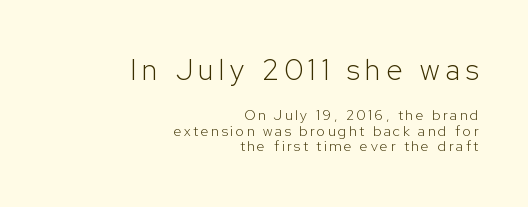
{"serif": "no", "italic": "no", "bold": "no", "weight": "light", "width": "normal", "stroke_contrast": "low", "x_height": "medium", "monospaced": "no", "underline": "no", "align": "right", "line_spacing": "tight", "line_spacing_ratio": 1.11, "letter_spacing": "wide", "letter_spacing_em": 0.2, "larger_block": "first", "size_ratio": 2.07, "glyph_px": 29}
